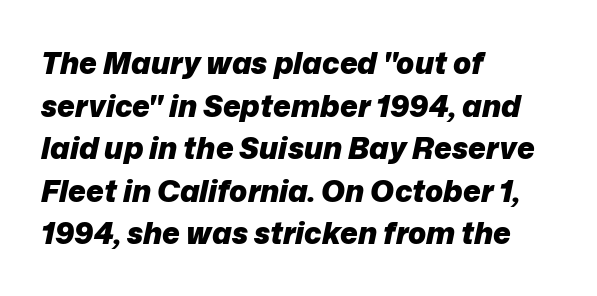
The image shows 30 px heavy type, italic (leaning right); set left-aligned, normal line spacing (1.42x), normal letter spacing, not underlined; low stroke contrast and a medium x-height.
